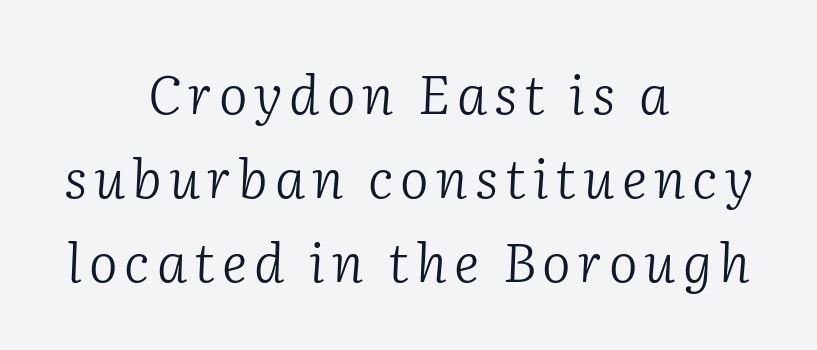
Q: Is the text bold? A: No.
Q: Is the text italic (slanted)? A: Yes, it leans right by about 2 degrees.
Q: Is the typeface a serif or a sans-serif typeface? A: Serif.
Q: Is the text underlined? A: No.
Q: How is the paragraph aligned? A: Centered.
Q: Is the spacing between lines tight, normal or loose? A: Normal.
Q: Width (condensed, normal, or wide)? A: Normal.
Q: Stroke contrast? A: Low.
Q: x-height? A: Medium.
Q: Monospaced? A: No.
